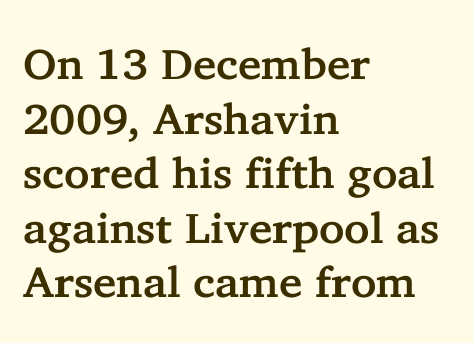
The image shows 43 px serif type, upright; set left-aligned, normal line spacing (1.27x), normal letter spacing, not underlined; low stroke contrast and a medium x-height.
